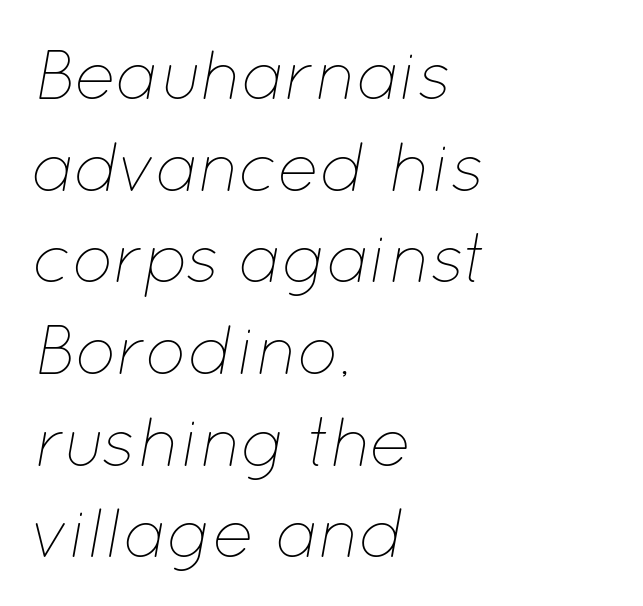
The image shows 70 px thin type, italic (leaning right); set left-aligned, normal line spacing (1.31x), normal letter spacing, not underlined; low stroke contrast and a medium x-height.
